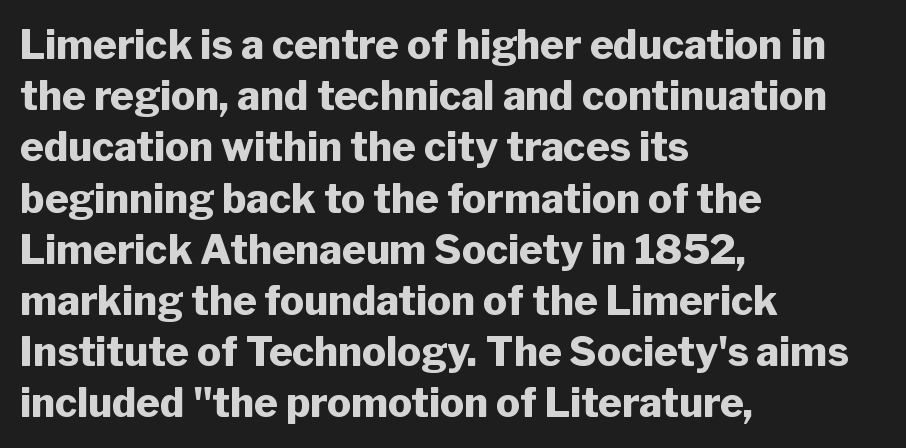
{"serif": "no", "italic": "no", "bold": "yes", "weight": "heavy", "width": "normal", "stroke_contrast": "low", "x_height": "medium", "monospaced": "no", "underline": "no", "align": "left", "line_spacing": "normal", "line_spacing_ratio": 1.28, "letter_spacing": "normal", "letter_spacing_em": 0.0, "glyph_px": 40}
